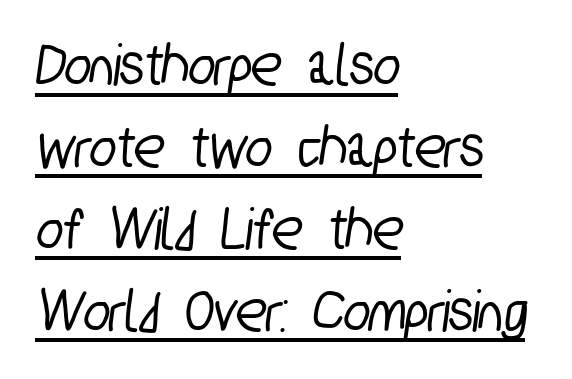
{"serif": "no", "width": "condensed", "stroke_contrast": "low", "x_height": "medium", "monospaced": "no", "underline": "yes", "align": "left", "line_spacing": "normal", "line_spacing_ratio": 1.32, "letter_spacing": "normal", "letter_spacing_em": 0.0, "glyph_px": 62}
